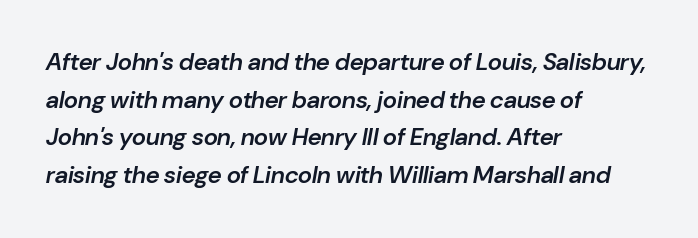
{"italic": "yes", "lean": "right", "slant_degrees": 10, "bold": "semi", "underline": "no", "align": "left", "line_spacing": "normal", "line_spacing_ratio": 1.57, "letter_spacing": "normal", "letter_spacing_em": 0.0, "glyph_px": 24}
